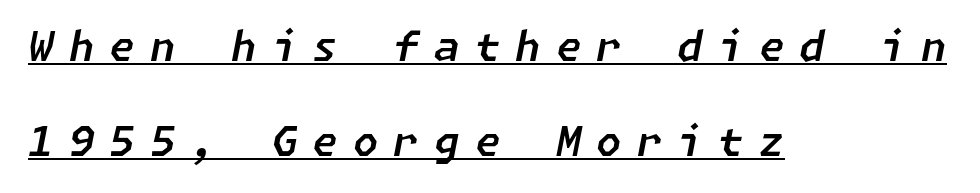
The image shows 41 px text type, italic (leaning right); set left-aligned, loose line spacing (2.31x), unusually wide letter spacing (+0.37 em), underlined; low stroke contrast and a medium x-height.
